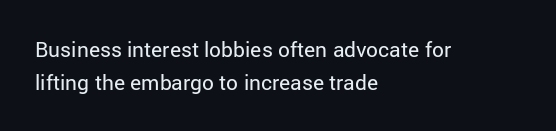
The axis of the letterforms is exactly vertical. Here the glyphs are tracked normally, forming tight word shapes. Descenders hang freely into open space. Line beginnings align vertically; line endings do not. The rows are spaced the way most documents space them.
